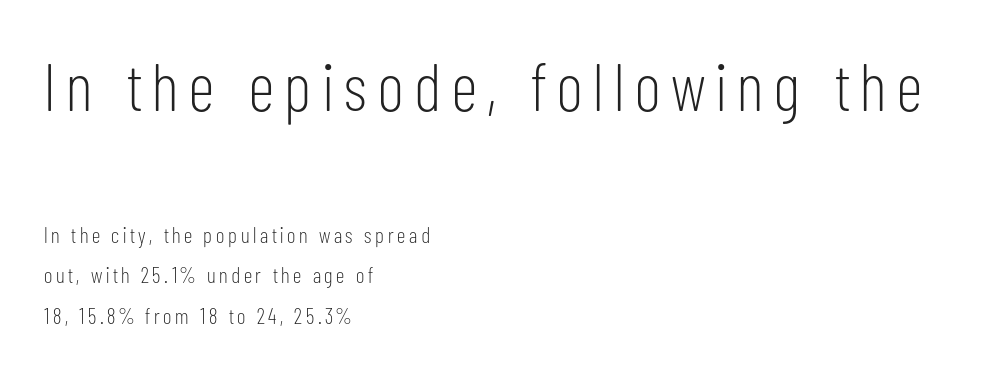
Nope, no serifs anywhere on these letters. These lines stack with their left ends in a neat column. These two chunks differ in scale, with the top chunk taking the larger measure. The type sits square on the baseline with zero lean. Looks like regular typesetting: each glyph gets only the width it needs. The gap between lines stays unmarked.
